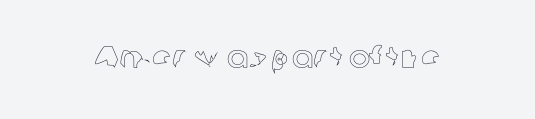
Check the space under the baseline: it is left empty. The type is set solid horizontally, with unmodified tracking. Is this a fixed-width face? No — the glyphs have proportional, varying widths. The letters stand upright; this is a roman face.
